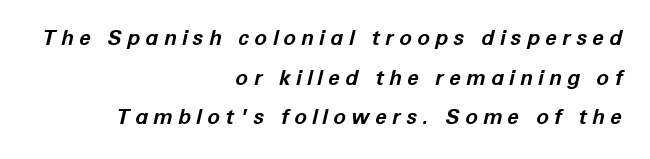
Q: Is the text bold? A: Yes.
Q: Is the text italic (slanted)? A: Yes, it leans right by about 12 degrees.
Q: Is the text underlined? A: No.
Q: How is the paragraph aligned? A: Right-aligned.
Q: Is the spacing between letters normal or unusually wide? A: Unusually wide.
